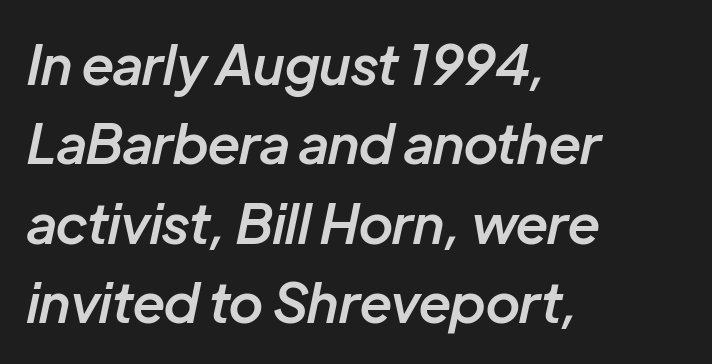
Q: Is the text bold? A: Semi-bold.
Q: Is the text italic (slanted)? A: Yes, it leans right by about 12 degrees.
Q: Is the text underlined? A: No.
Q: How is the paragraph aligned? A: Left-aligned.
Q: Is the spacing between letters normal or unusually wide? A: Normal.
Q: Is the spacing between lines tight, normal or loose? A: Normal.
Q: Width (condensed, normal, or wide)? A: Normal.
Q: Stroke contrast? A: Low.
Q: x-height? A: Medium.
Q: Monospaced? A: No.
